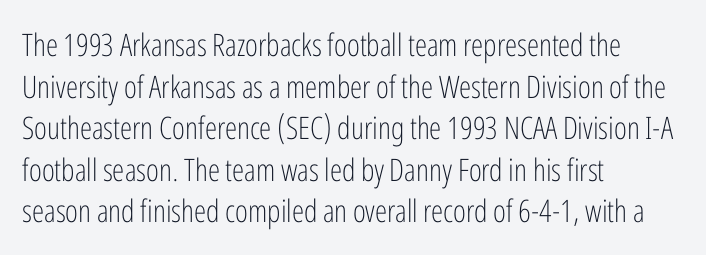
{"serif": "no", "italic": "no", "bold": "no", "weight": "light", "width": "condensed", "stroke_contrast": "low", "x_height": "medium", "monospaced": "no", "underline": "no", "align": "left", "line_spacing": "normal", "line_spacing_ratio": 1.34, "letter_spacing": "normal", "letter_spacing_em": 0.0, "glyph_px": 31}
